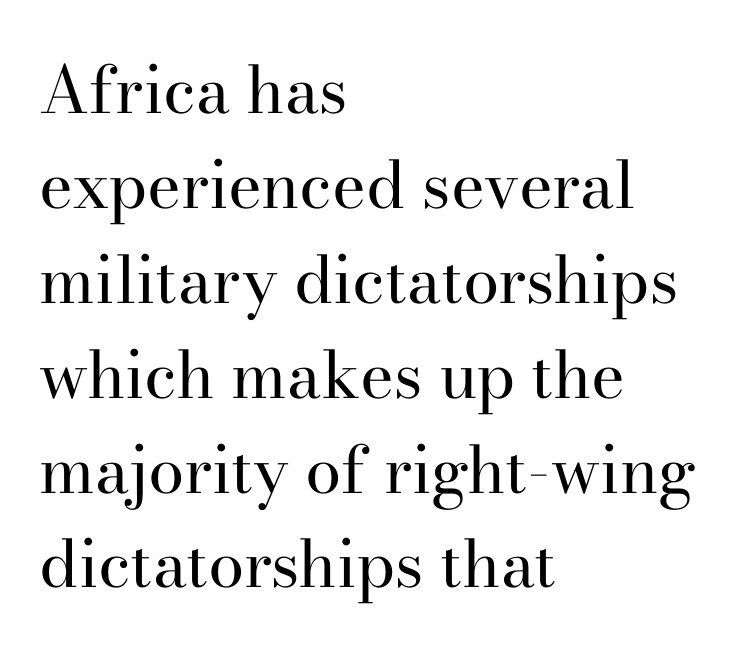
Each letter keeps its own natural width here, so spacing adapts to shape. Any mark beneath the type? The region is blank. Letters have the restrained weight of plain body copy at most. Compared with typical body copy, the letter spacing here is the same. Observe the serifs anchoring each vertical stroke in this sample. Every character sits straight up, as roman type does.
